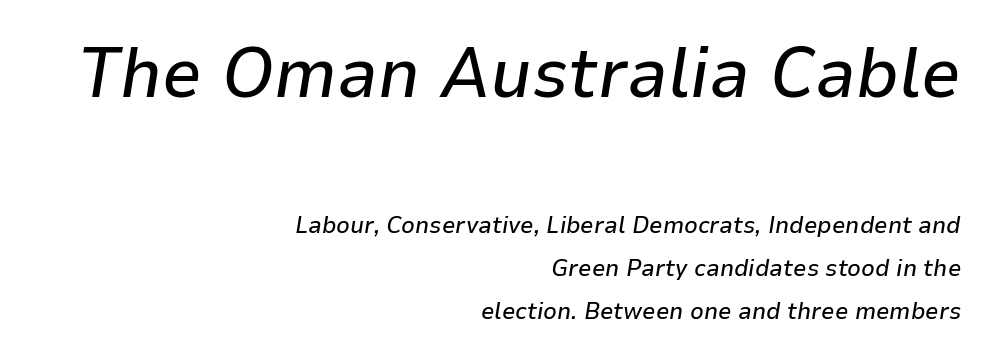
{"italic": "yes", "lean": "right", "slant_degrees": 9, "width": "normal", "stroke_contrast": "low", "x_height": "medium", "monospaced": "no", "underline": "no", "align": "right", "line_spacing_ratio": 1.78, "letter_spacing": "normal", "letter_spacing_em": 0.0, "larger_block": "first", "size_ratio": 2.96, "glyph_px": 71}
